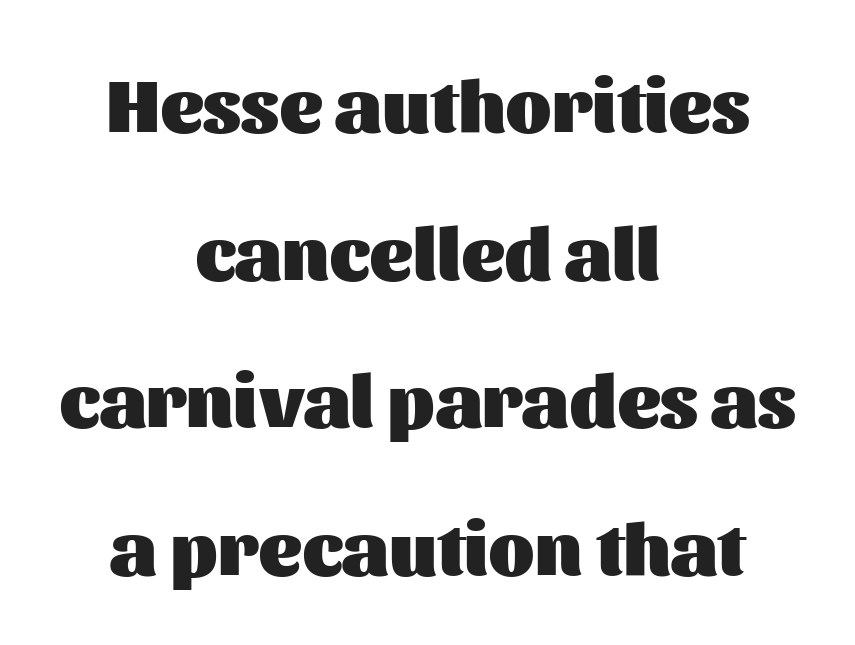
The image shows 75 px heavy sans-serif type, upright; set centered, loose line spacing (1.97x), normal letter spacing, not underlined; medium stroke contrast and a medium x-height.
